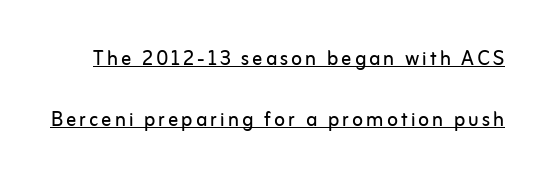
Q: Is the text bold? A: No.
Q: Is the text italic (slanted)? A: No, it is upright.
Q: Is the text underlined? A: Yes.
Q: Is the spacing between lines tight, normal or loose? A: Loose.
